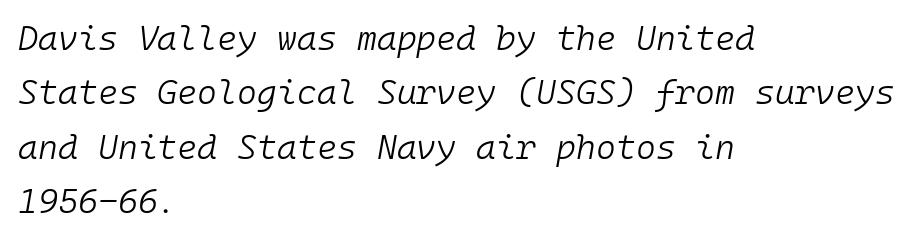
{"italic": "yes", "lean": "right", "slant_degrees": 10, "bold": "no", "weight": "light", "width": "normal", "stroke_contrast": "low", "x_height": "medium", "monospaced": "yes", "underline": "no", "align": "left", "line_spacing": "normal", "line_spacing_ratio": 1.6, "letter_spacing": "normal", "letter_spacing_em": 0.0, "glyph_px": 34}
